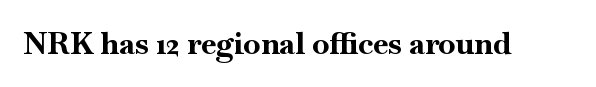
The passage shown is typed in a proportional face where columns would drift. The letters stand upright; this is a roman face. What weight is shown? A full bold with thick strokes. This sample uses a serif face. The tracking reads as untouched default to a designer's eye.
